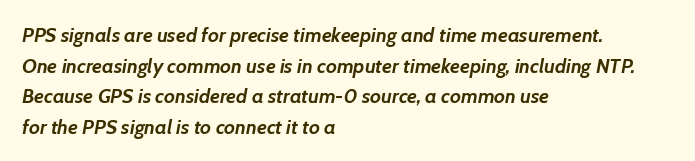
Q: Is the text bold? A: Yes.
Q: Is the text italic (slanted)? A: Yes, it leans right by about 7 degrees.
Q: Is the text underlined? A: No.
Q: How is the paragraph aligned? A: Left-aligned.
Q: Is the spacing between letters normal or unusually wide? A: Normal.
Q: Is the spacing between lines tight, normal or loose? A: Normal.
